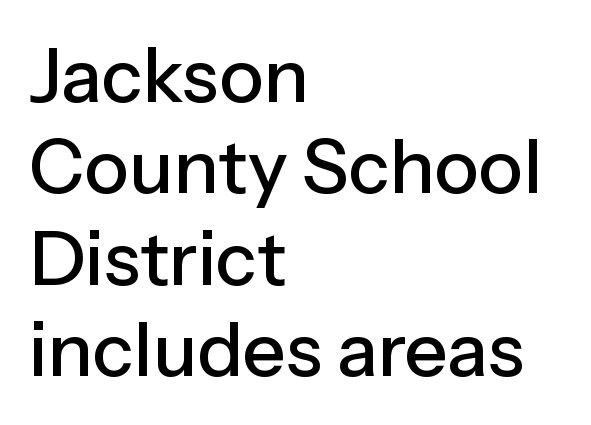
The image shows 75 px sans-serif type, upright; set left-aligned, line spacing 1.22x, normal letter spacing, not underlined; low stroke contrast and a medium x-height.
